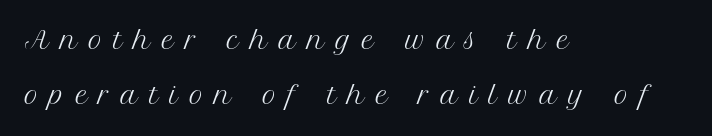
Teacher's note: observe the even left margin — that is flush-left alignment. Characters follow at a spacing far wider than the type designer built in. Anything drawn beneath the words? Only blank space.
